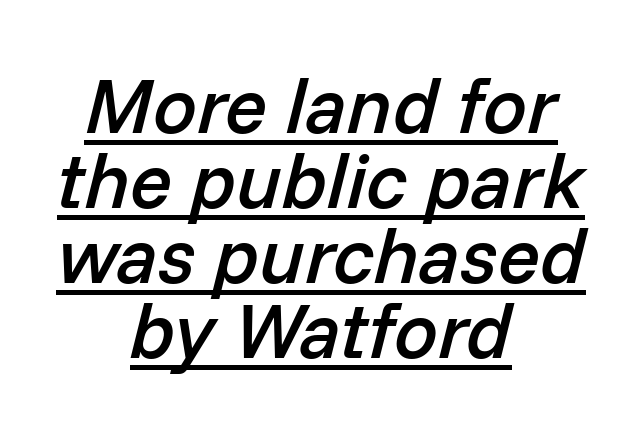
In terms of posture, this sample is oblique. Each letter keeps its own natural width here, so spacing adapts to shape. The space between consecutive lines is stingy. Compared with typical body copy, the letter spacing here is the same.
